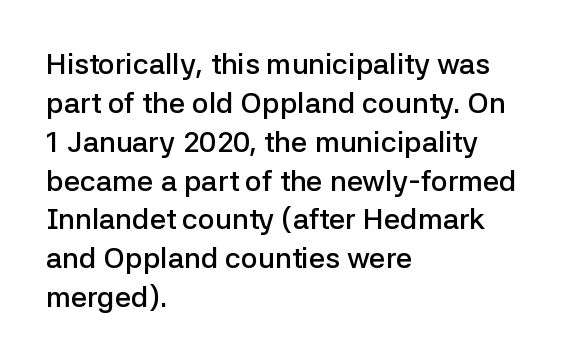
Q: Is the text bold? A: Semi-bold.
Q: Is the text italic (slanted)? A: No, it is upright.
Q: Is the typeface a serif or a sans-serif typeface? A: Sans-serif.
Q: Is the text underlined? A: No.
Q: How is the paragraph aligned? A: Left-aligned.
Q: Is the spacing between letters normal or unusually wide? A: Normal.
Q: Is the spacing between lines tight, normal or loose? A: Normal.
Q: Width (condensed, normal, or wide)? A: Normal.
Q: Stroke contrast? A: Low.
Q: x-height? A: Medium.
Q: Monospaced? A: No.
